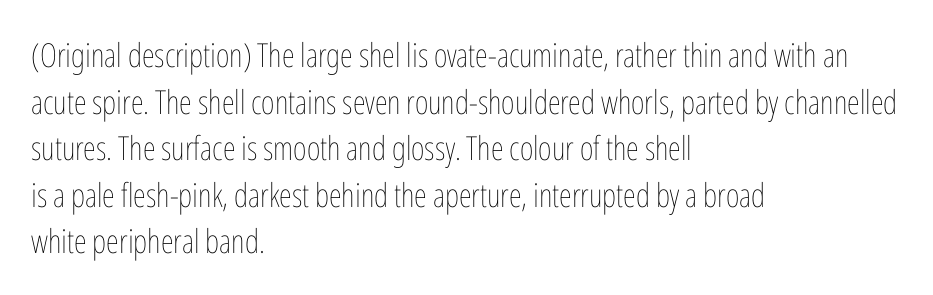
{"italic": "no", "bold": "no", "weight": "thin", "width": "condensed", "stroke_contrast": "low", "x_height": "medium", "monospaced": "no", "underline": "no", "align": "left", "line_spacing": "normal", "line_spacing_ratio": 1.41, "letter_spacing": "normal", "letter_spacing_em": 0.0, "glyph_px": 33}
